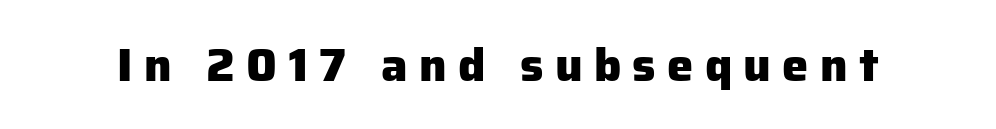
Does extra space separate the letters? Yes, quite a lot of it. Strong, thick strokes mark this as bold type. In terms of posture, this sample is upright. A sans-serif font was chosen for this passage. These lines are rendered in a variable-pitch font.
